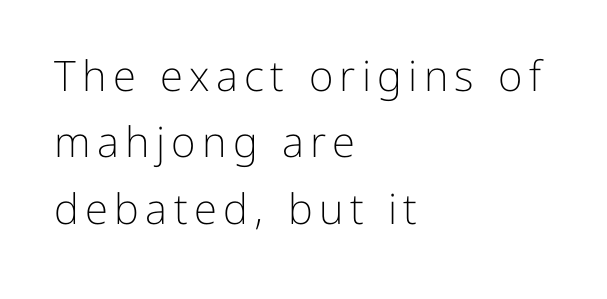
The image shows 42 px light sans-serif type, upright; set left-aligned, normal line spacing (1.58x), not underlined; low stroke contrast and a medium x-height.
